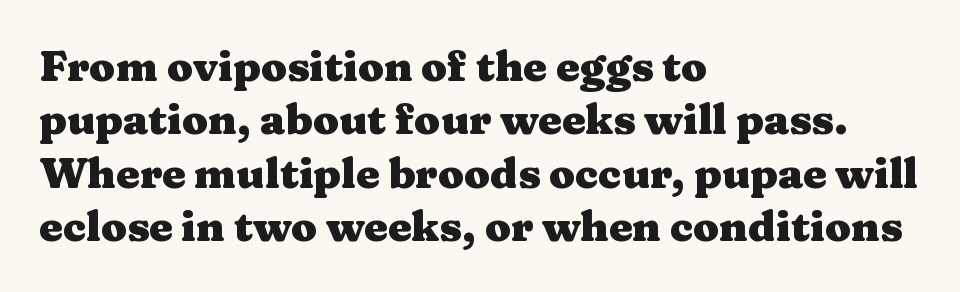
Q: Is the text bold? A: Yes.
Q: Is the text italic (slanted)? A: No, it is upright.
Q: Is the typeface a serif or a sans-serif typeface? A: Serif.
Q: Is the text underlined? A: No.
Q: How is the paragraph aligned? A: Left-aligned.
Q: Is the spacing between letters normal or unusually wide? A: Normal.
Q: Is the spacing between lines tight, normal or loose? A: Normal.
Q: Width (condensed, normal, or wide)? A: Wide.
Q: Stroke contrast? A: Medium.
Q: x-height? A: Medium.
Q: Monospaced? A: No.
